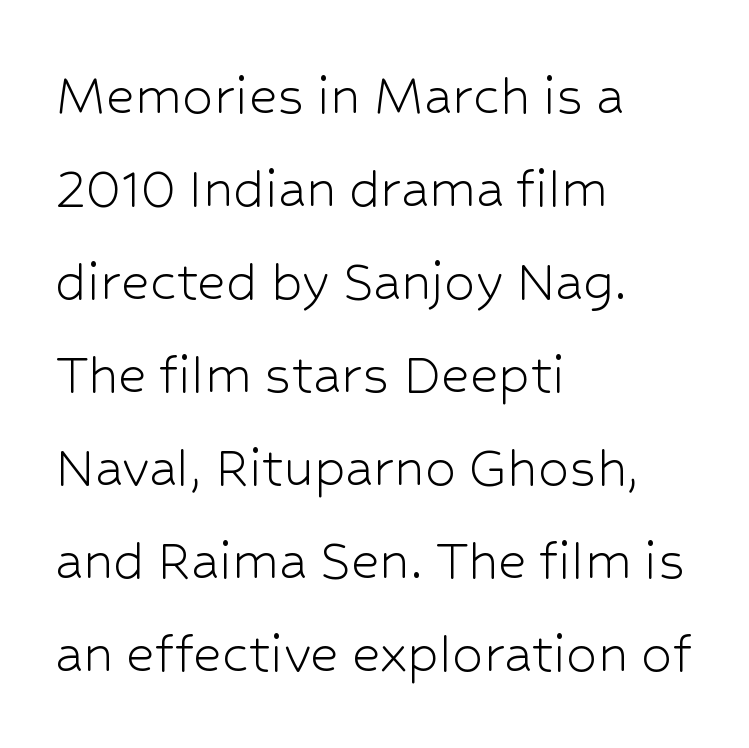
Q: Is the text bold? A: No.
Q: Is the text italic (slanted)? A: No, it is upright.
Q: Is the typeface a serif or a sans-serif typeface? A: Sans-serif.
Q: Is the text underlined? A: No.
Q: How is the paragraph aligned? A: Left-aligned.
Q: Is the spacing between letters normal or unusually wide? A: Normal.
Q: Is the spacing between lines tight, normal or loose? A: Normal.
Q: Width (condensed, normal, or wide)? A: Normal.
Q: Stroke contrast? A: Low.
Q: x-height? A: Medium.
Q: Monospaced? A: No.
